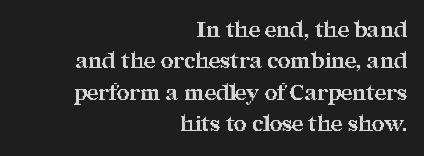
Evenly set lines give the paragraph a standard silhouette. Observe the ordinary spacing: letters are neighbours, not strangers. The face used here has the dense, thick strokes of a bold. Letters rest on an invisible, unmarked baseline. A flush-right, rag-left setting is used for this passage. Rendered with straight, roman letterforms.
